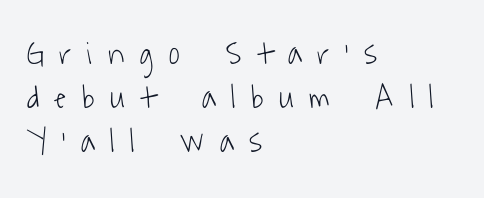
Any mark beneath the type? The region is blank. Casual observation: everything's shoved over to the left. Words appear elongated and porous because spacing is wide. Successive baselines arrive at the customary interval. The weight tops out at a normal text grade.
